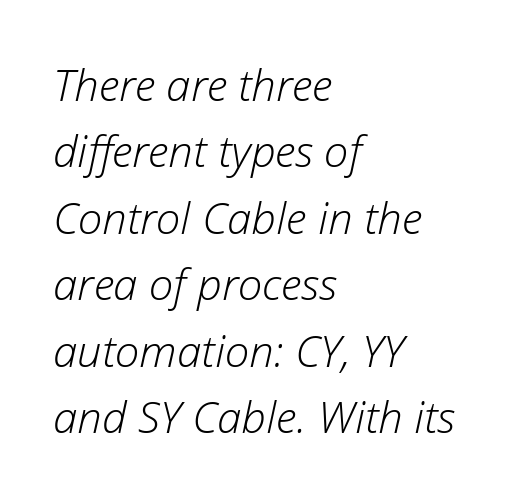
Honestly, the row spacing looks completely unremarkable. The zone under the glyphs is completely vacant. These lines stack with their left ends in a neat column. Style check: oblique.
